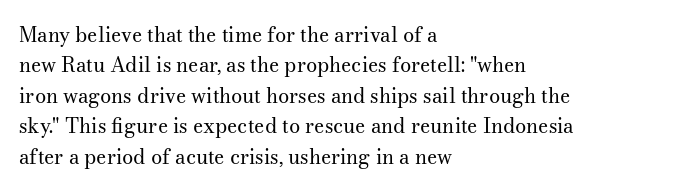
Q: Is the text bold? A: No.
Q: Is the text italic (slanted)? A: No, it is upright.
Q: Is the text underlined? A: No.
Q: How is the paragraph aligned? A: Left-aligned.
Q: Is the spacing between letters normal or unusually wide? A: Normal.
Q: Is the spacing between lines tight, normal or loose? A: Normal.
